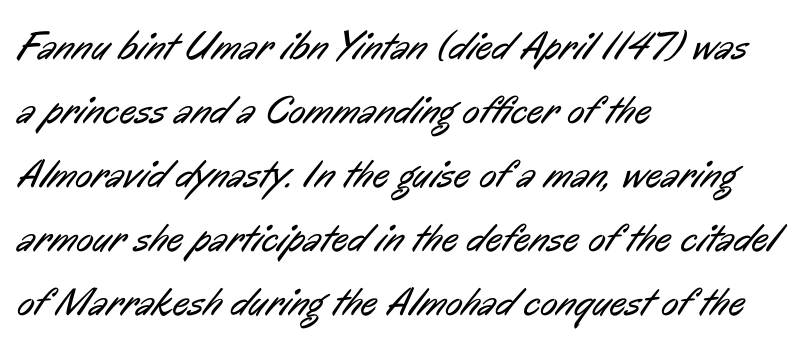
The image shows 40 px regular-weight, condensed sans-serif type; set left-aligned, normal line spacing (1.6x), normal letter spacing, not underlined; low stroke contrast and a medium x-height.
